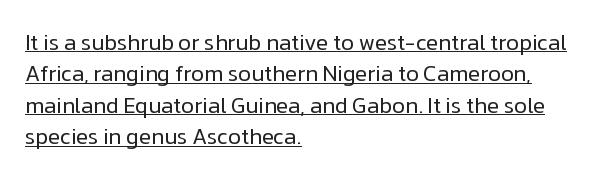
{"italic": "no", "bold": "no", "underline": "yes", "align": "left", "line_spacing": "normal", "line_spacing_ratio": 1.43, "letter_spacing": "normal", "letter_spacing_em": 0.0, "glyph_px": 22}
